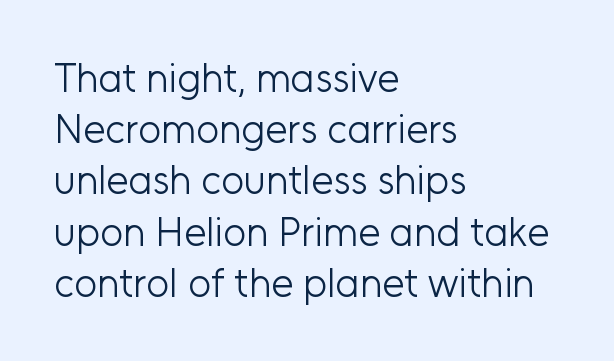
{"serif": "no", "italic": "no", "bold": "no", "weight": "light", "width": "normal", "stroke_contrast": "low", "x_height": "medium", "monospaced": "no", "underline": "no", "align": "left", "line_spacing": "normal", "line_spacing_ratio": 1.28, "letter_spacing": "normal", "letter_spacing_em": 0.0, "glyph_px": 40}
